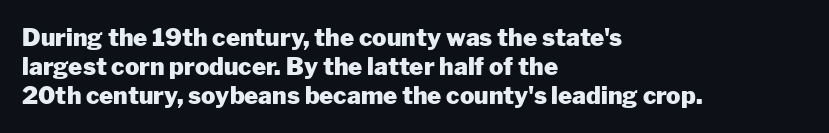
{"italic": "no", "bold": "yes", "underline": "no", "align": "left", "line_spacing_ratio": 1.21, "letter_spacing": "normal", "letter_spacing_em": 0.0, "glyph_px": 24}
